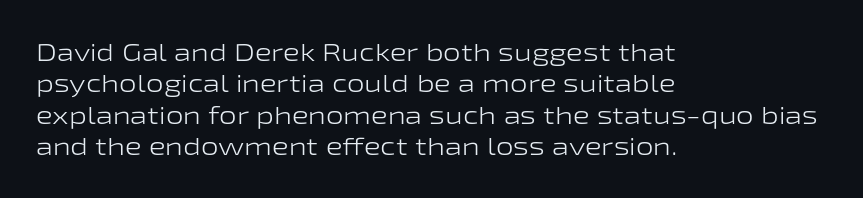
No letter is thick-stroked: the sample isn't bold. This is roman type, the default non-slanted kind. One glance says typical: line gaps are just what's usual. Plain, unruled lines of type. This sample is left-justified, so line endings fall wherever the words run out.
